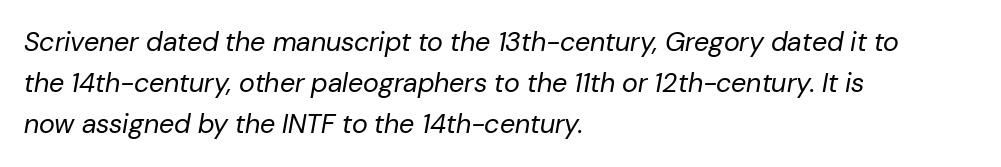
Italic: yes, the glyphs are oblique. Does the copy run flush right? No — it runs flush left. Underline: absent. Vertically, the passage feels balanced, rows spaced as you'd expect. The letters sit at their default tracking, neither squeezed nor spread.
